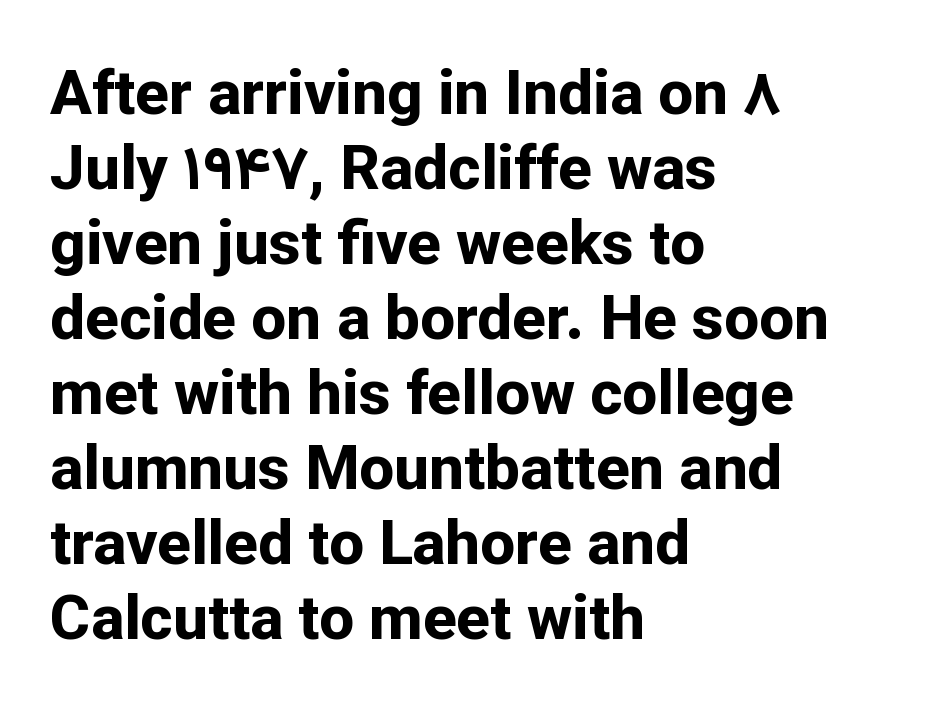
{"serif": "no", "italic": "no", "bold": "yes", "weight": "bold", "width": "normal", "stroke_contrast": "low", "x_height": "medium", "monospaced": "no", "underline": "no", "align": "left", "line_spacing_ratio": 1.21, "letter_spacing": "normal", "letter_spacing_em": 0.0, "glyph_px": 62}
